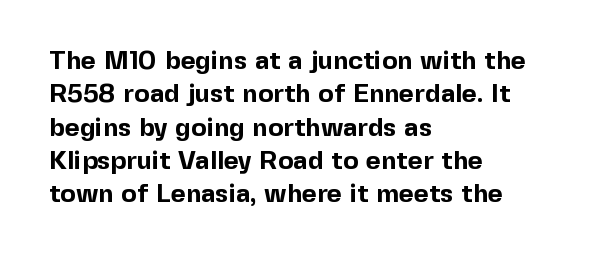
Q: Is the text bold? A: Yes.
Q: Is the text italic (slanted)? A: No, it is upright.
Q: Is the text underlined? A: No.
Q: How is the paragraph aligned? A: Left-aligned.
Q: Is the spacing between letters normal or unusually wide? A: Normal.
Q: Is the spacing between lines tight, normal or loose? A: Normal.
